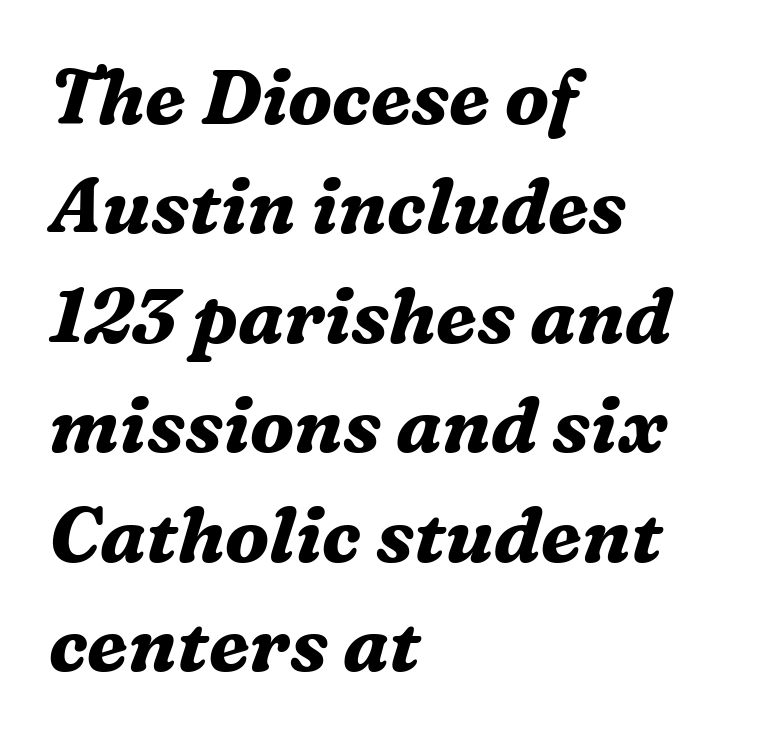
Glyph-to-glyph distance matches everyday printed text. The typesetting leans heavy: a genuine bold. Spacing verdict: proportional, widths tailored to each character. This is serif lettering, the kind often seen in printed books. Typeset ragged right — the left edge is the straight one.
